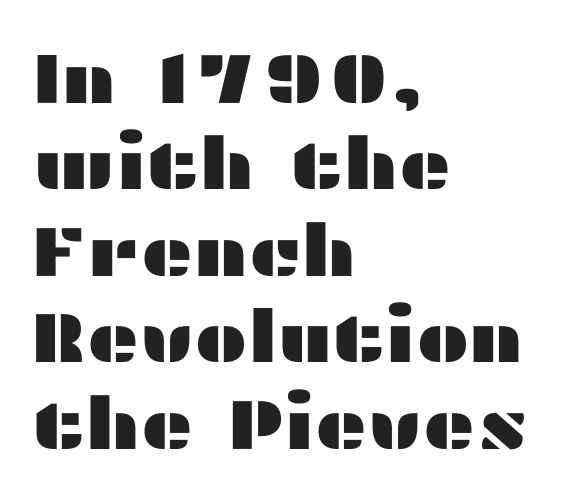
Q: Is the text italic (slanted)? A: No, it is upright.
Q: Is the typeface a serif or a sans-serif typeface? A: Sans-serif.
Q: Is the text underlined? A: No.
Q: How is the paragraph aligned? A: Left-aligned.
Q: Is the spacing between letters normal or unusually wide? A: Normal.
Q: Width (condensed, normal, or wide)? A: Wide.
Q: Stroke contrast? A: Medium.
Q: x-height? A: Medium.
Q: Monospaced? A: No.
